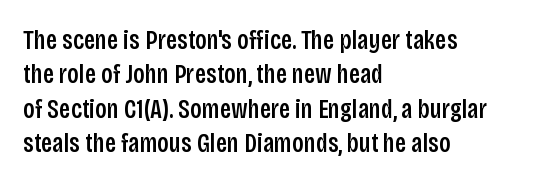
The image shows 27 px text type, upright; set left-aligned, normal line spacing (1.27x), normal letter spacing, not underlined.
